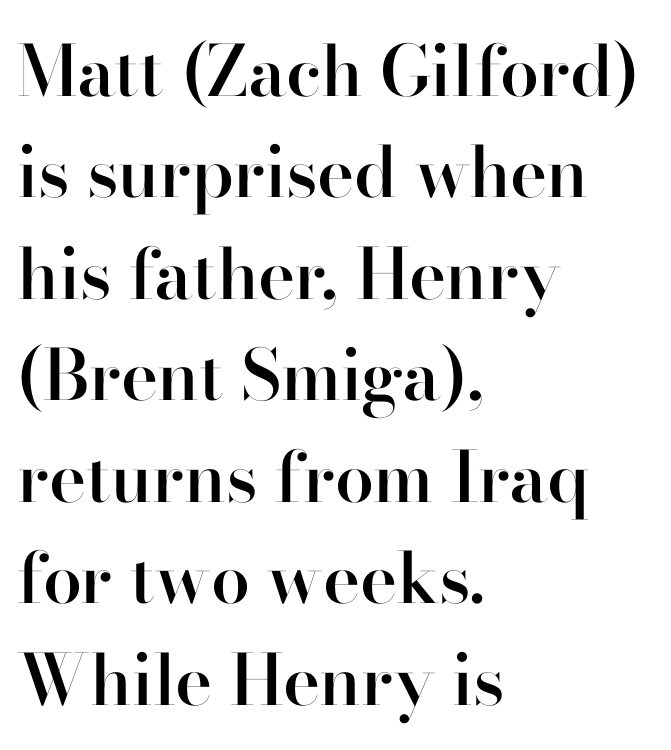
{"serif": "yes", "italic": "no", "bold": "semi", "weight": "semibold", "width": "normal", "stroke_contrast": "high", "x_height": "small", "monospaced": "no", "underline": "no", "align": "left", "line_spacing": "normal", "line_spacing_ratio": 1.45, "letter_spacing": "normal", "letter_spacing_em": 0.0, "glyph_px": 70}
